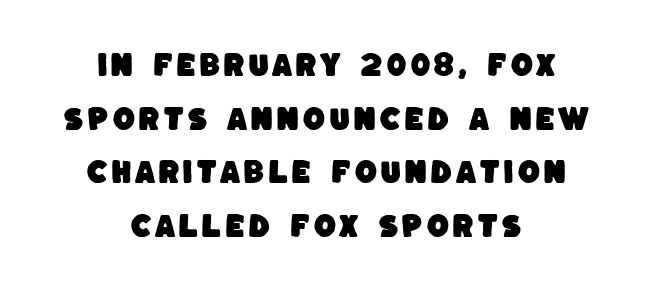
{"underline": "no", "align": "center", "line_spacing": "loose", "line_spacing_ratio": 2.06, "glyph_px": 26}
